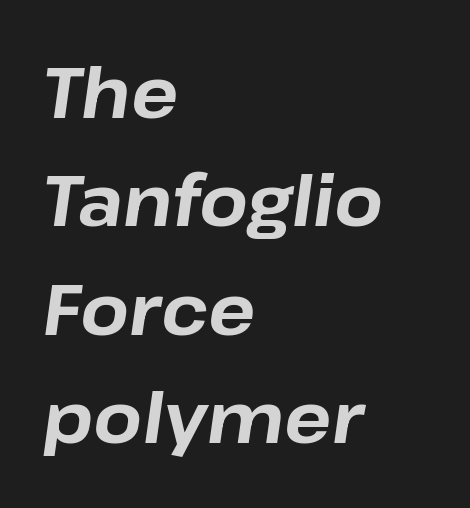
Q: Is the text bold? A: Yes.
Q: Is the text italic (slanted)? A: Yes, it leans right by about 8 degrees.
Q: Is the text underlined? A: No.
Q: How is the paragraph aligned? A: Left-aligned.
Q: Is the spacing between letters normal or unusually wide? A: Normal.
Q: Is the spacing between lines tight, normal or loose? A: Normal.
Q: Width (condensed, normal, or wide)? A: Normal.
Q: Stroke contrast? A: Low.
Q: x-height? A: Medium.
Q: Monospaced? A: No.
